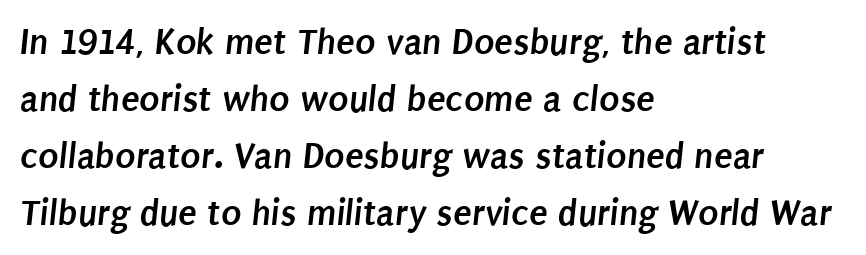
{"serif": "no", "bold": "yes", "weight": "semibold", "width": "condensed", "stroke_contrast": "low", "x_height": "large", "monospaced": "no", "underline": "no", "align": "left", "line_spacing": "normal", "line_spacing_ratio": 1.5, "letter_spacing": "normal", "letter_spacing_em": 0.0, "glyph_px": 38}
